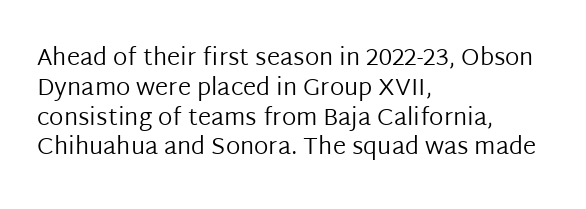
Q: Is the text bold? A: No.
Q: Is the text italic (slanted)? A: No, it is upright.
Q: Is the text underlined? A: No.
Q: How is the paragraph aligned? A: Left-aligned.
Q: Is the spacing between letters normal or unusually wide? A: Normal.
